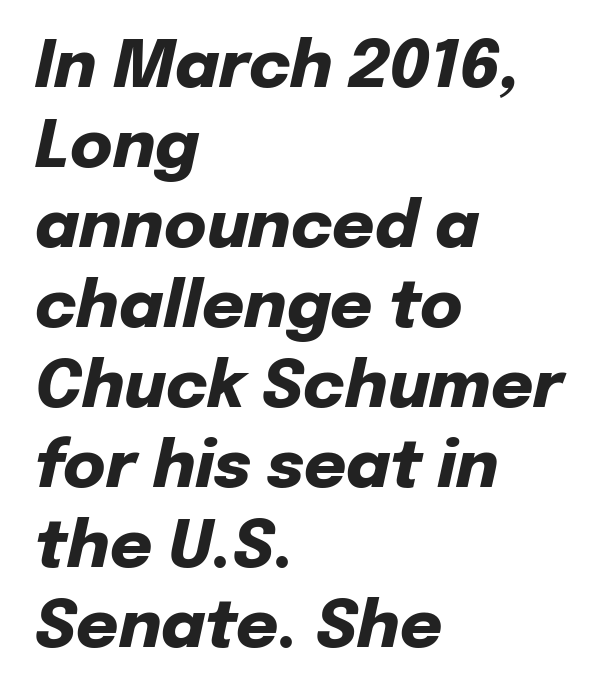
Is the block centered? No — it sits flush against the left margin. Tracking here is standard; glyphs follow each other at the usual distance. Slanted lettering throughout. Do the characters align in a grid? No, the font is proportional. A clean baseline with only descenders dipping below it.
